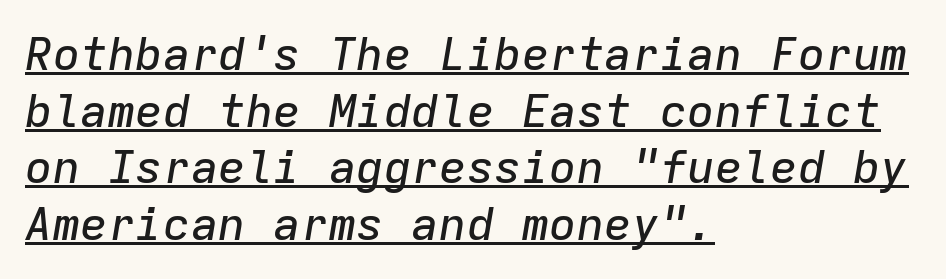
The image shows 46 px text type, italic (leaning right), monospaced; set left-aligned, line spacing 1.23x, normal letter spacing, underlined; low stroke contrast and a medium x-height.
